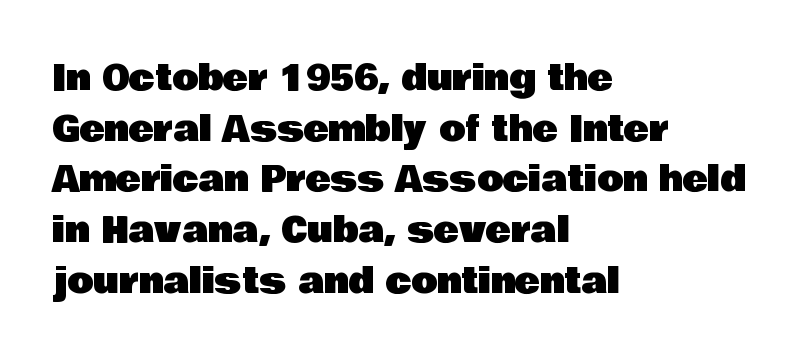
When letters stand straight like this, we call the style roman or upright. Typeset ragged right — the left edge is the straight one. The designer went with a sans here, leaving each stem footless. Underlining? Definitely not there.
